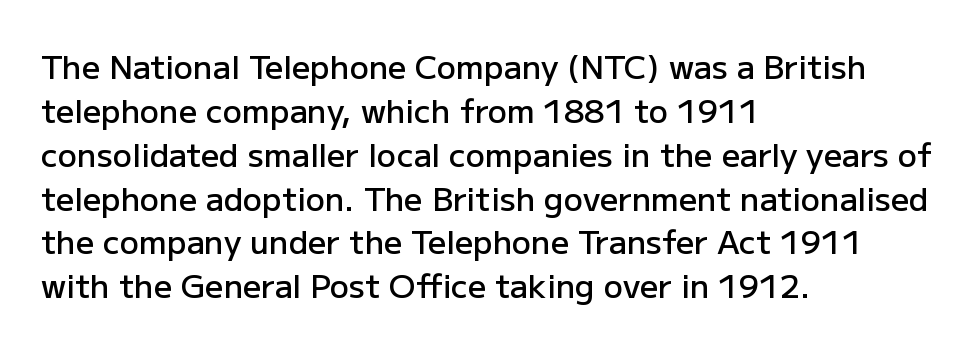
{"serif": "no", "italic": "no", "bold": "semi", "weight": "semibold", "width": "normal", "stroke_contrast": "low", "x_height": "medium", "monospaced": "no", "underline": "no", "align": "left", "line_spacing": "normal", "line_spacing_ratio": 1.37, "letter_spacing": "normal", "letter_spacing_em": 0.0, "glyph_px": 32}
